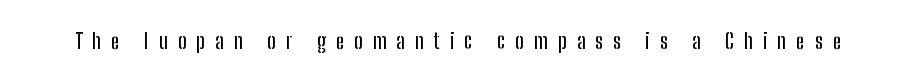
Q: Is the text italic (slanted)? A: No, it is upright.
Q: Is the text underlined? A: No.
Q: Is the spacing between letters normal or unusually wide? A: Unusually wide.
